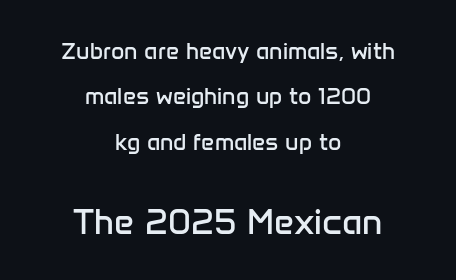
{"serif": "no", "italic": "no", "bold": "no", "weight": "regular", "width": "normal", "stroke_contrast": "low", "x_height": "medium", "monospaced": "no", "underline": "no", "align": "center", "line_spacing": "loose", "line_spacing_ratio": 1.97, "letter_spacing": "normal", "letter_spacing_em": 0.0, "larger_block": "second", "size_ratio": 1.52, "glyph_px": 35}
